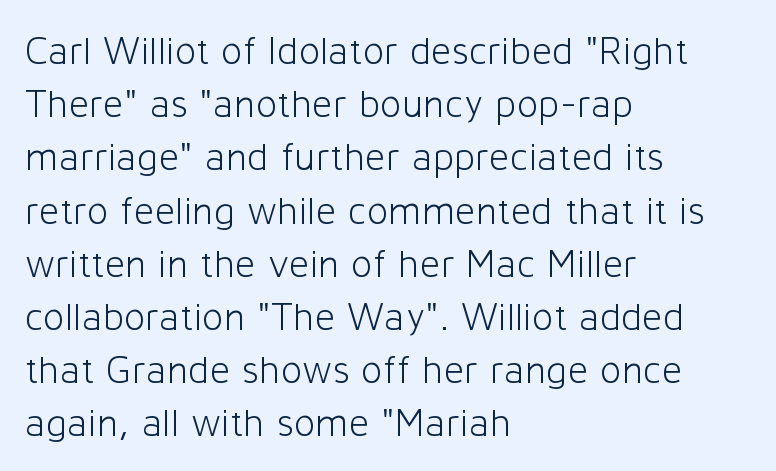
{"serif": "no", "italic": "no", "bold": "no", "weight": "light", "width": "normal", "stroke_contrast": "low", "x_height": "medium", "monospaced": "no", "underline": "no", "align": "left", "line_spacing": "normal", "line_spacing_ratio": 1.33, "letter_spacing": "normal", "letter_spacing_em": 0.0, "glyph_px": 40}
